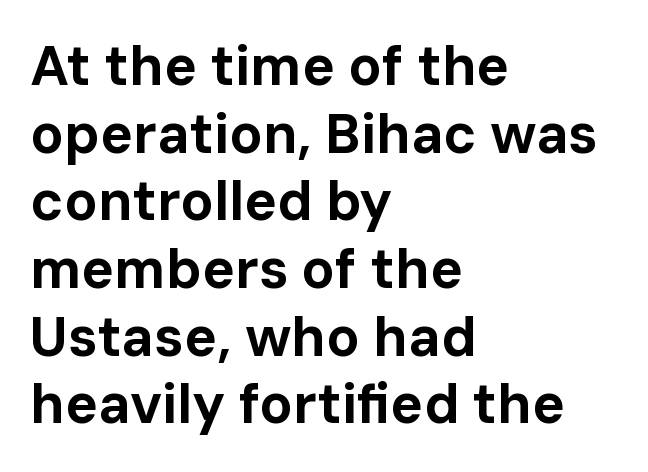
The image shows 55 px bold sans-serif type, upright; set left-aligned, line spacing 1.23x, normal letter spacing, not underlined; low stroke contrast and a medium x-height.
